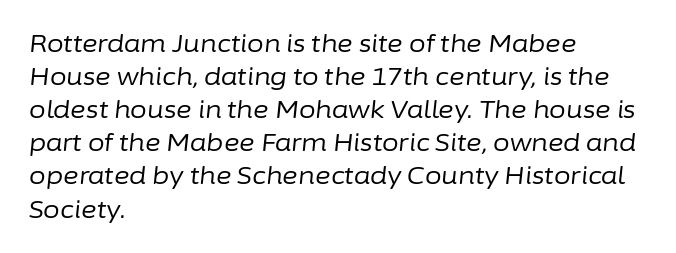
{"italic": "yes", "lean": "right", "slant_degrees": 6, "bold": "no", "underline": "no", "align": "left", "line_spacing": "normal", "line_spacing_ratio": 1.38, "letter_spacing": "normal", "letter_spacing_em": 0.0, "glyph_px": 24}
